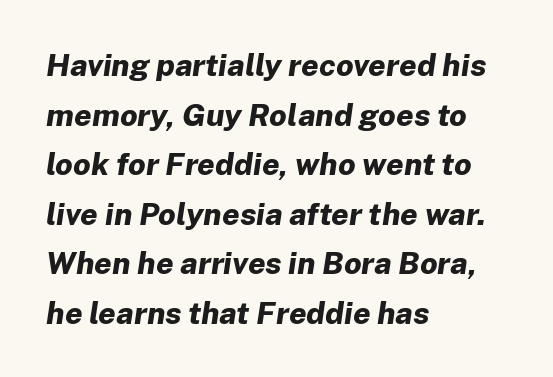
The rows are spaced the way most documents space them. Does the copy run flush right? No — it runs flush left. Heavy, bold letterforms. Does extra space separate the letters? No, they use regular spacing. Words float on clear page, feet unadorned. The typography opts for an oblique posture over an upright one.
